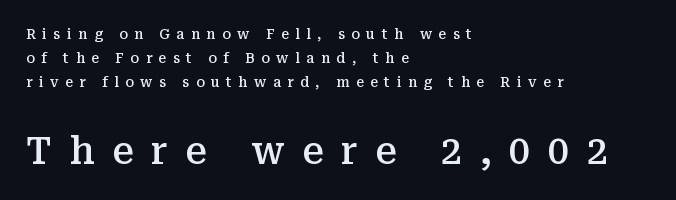
The image shows 38 px semibold serif type, upright; set left-aligned, normal line spacing (1.7x), unusually wide letter spacing (+0.46 em), not underlined; the second (bottom) block is 2.71x larger; medium stroke contrast and a medium x-height.
